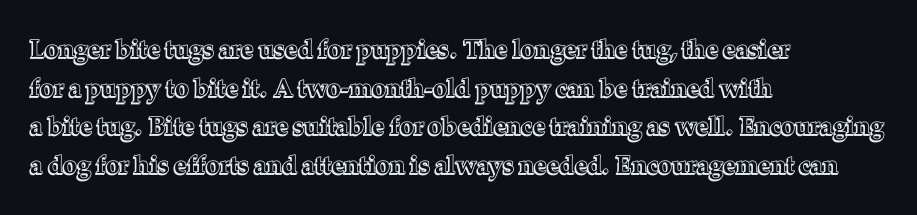
The image shows 25 px text type, upright; set left-aligned, normal line spacing (1.55x), normal letter spacing, not underlined.
